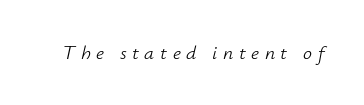
The image shows 20 px text type, italic (leaning right); set unusually wide letter spacing (+0.28 em), not underlined.
